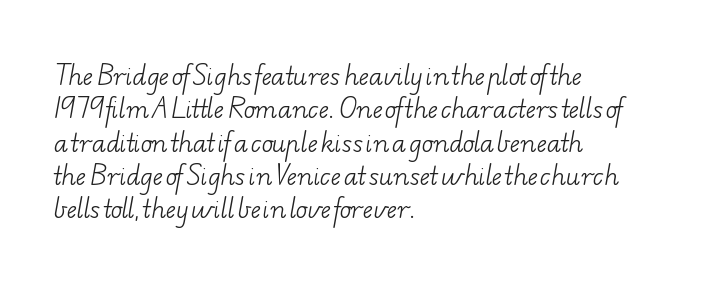
Q: Is the text bold? A: No.
Q: Is the text underlined? A: No.
Q: How is the paragraph aligned? A: Left-aligned.
Q: Is the spacing between letters normal or unusually wide? A: Normal.
Q: Is the spacing between lines tight, normal or loose? A: Normal.
